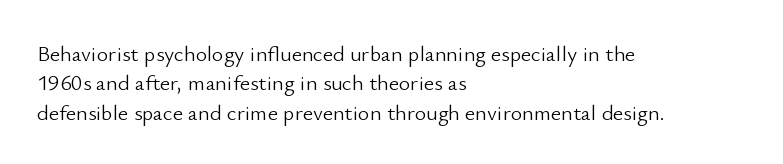
Caption: face not bold, strokes unweighted. Whoever set this chose a conventional vertical rhythm. This sample uses plain, unmodified letter spacing. The lettering stays uniformly vertical, giving the passage a roman look. Rule under the text: the space is simply empty.
